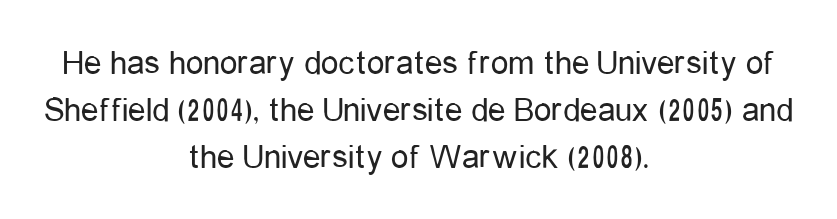
The image shows 35 px regular-weight, condensed sans-serif type, upright; set centered, normal line spacing (1.35x), normal letter spacing, not underlined; low stroke contrast and a medium x-height.
